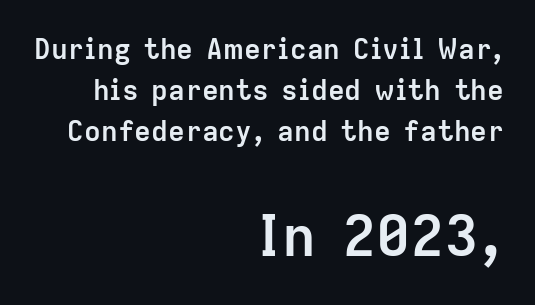
These lines carry a lot of weight — the face is fully bold. The block of text has a typical density, with ordinary space between rows. The tracking reads as untouched default to a designer's eye. If you drew a ruler down the right edge, every line would touch it. No italicization has been applied; the sample stays upright. The characters display no serif detailing; their extremities are plain.
